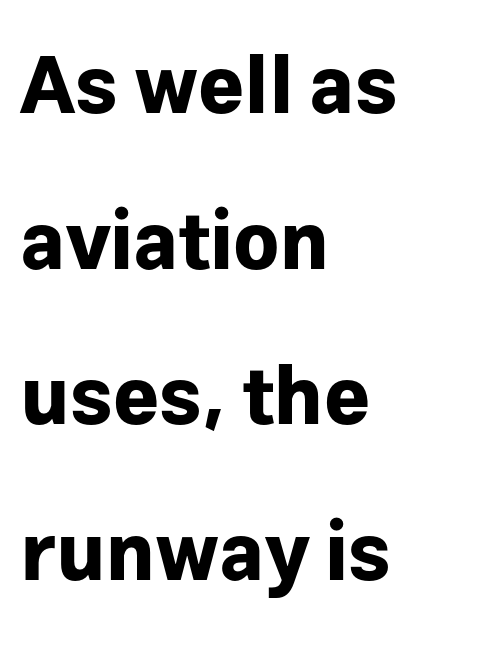
Emphasis by weight is at full strength: bold. Inter-character spacing is left at the font's built-in metrics. The setting favours the left margin, as ordinary paragraphs usually do. The passage shown is typed in a proportional face where columns would drift.
